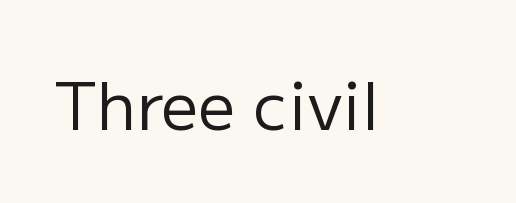
You can tell it's not italic because the verticals are truly vertical. Think of a printed novel: that variable character pitch is what you see here. This rendering employs a face without finishing strokes, i.e., a sans-serif. The area under the type is left untouched. On a weight scale, this lands at 450 or below.
